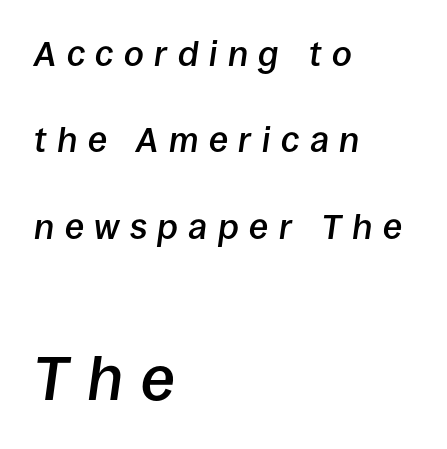
Look at the stroke-to-counter ratio: somewhat heavy, a semibold. Loose tracking; the words dissolve into strings of separated letters. A typesetter would call this leading open, well beyond the default. Words float on clear page, feet unadorned.
